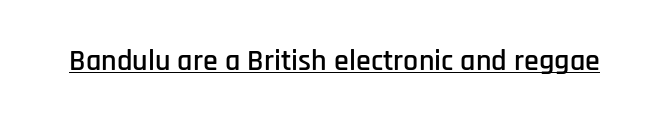
Quick note: underline on. This is roman type, the default non-slanted kind. Note the varied advance widths — an 'i' is clearly narrower than an 'm'. The rendering shows plain stroke endings on the letterforms — a sans-serif design. The horizontal fit of the characters is conventional and even.
